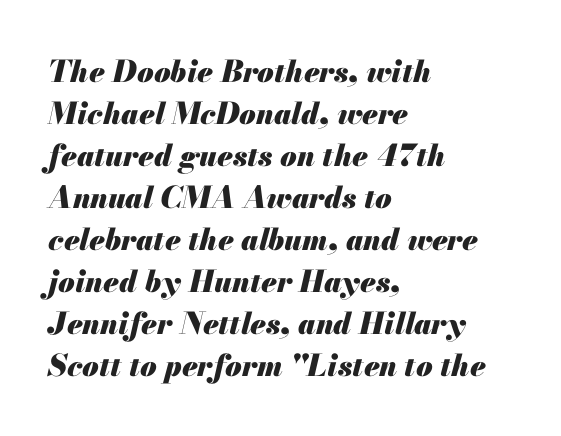
Character widths vary here, with narrow letters taking less room than wide ones. The line-height multiplier appears to be the usual default. The lettering tilts uniformly, giving the passage an italic look. Honestly, the letter spacing is just normal — you wouldn't notice it.
